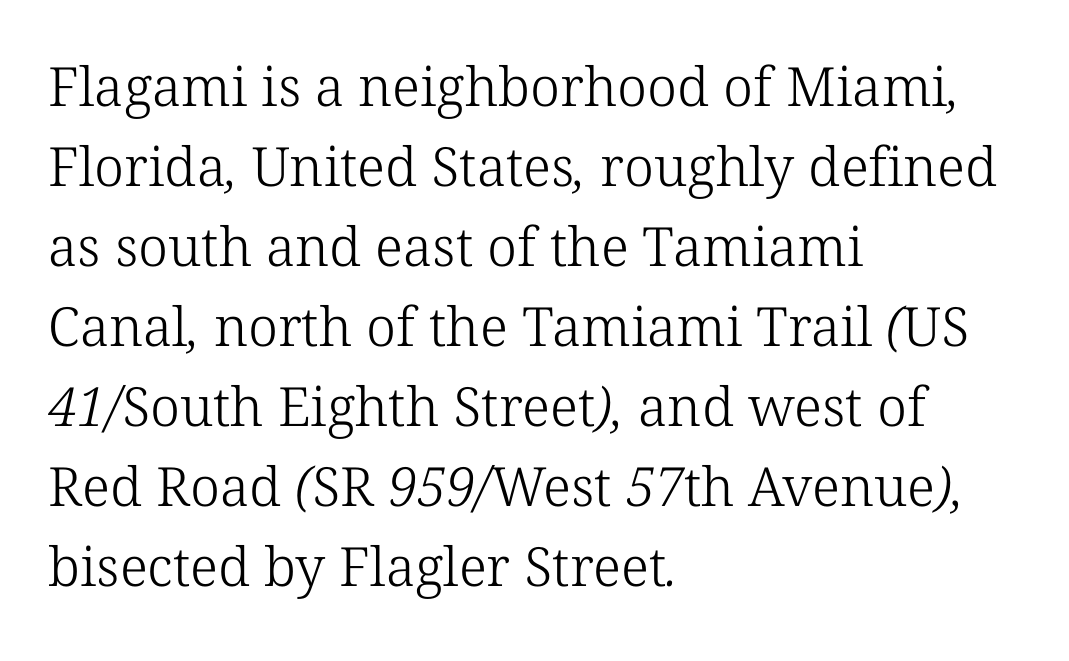
{"serif": "yes", "bold": "no", "weight": "light", "width": "normal", "stroke_contrast": "low", "x_height": "medium", "monospaced": "no", "underline": "no", "align": "left", "line_spacing": "normal", "line_spacing_ratio": 1.48, "letter_spacing": "normal", "letter_spacing_em": 0.0, "glyph_px": 54}
